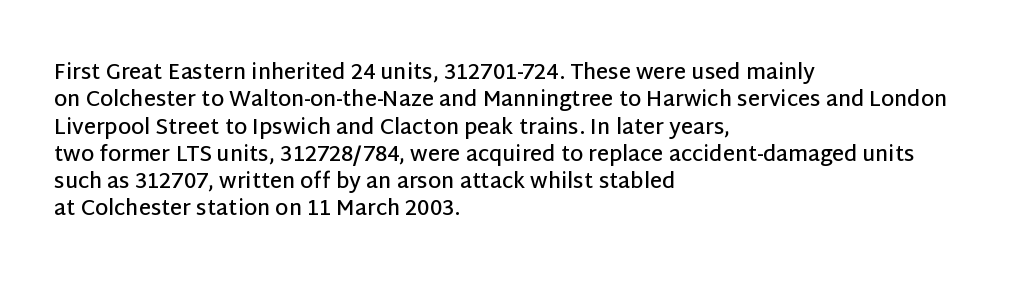
The image shows 21 px text type, upright; set left-aligned, normal line spacing (1.3x), normal letter spacing, not underlined.
